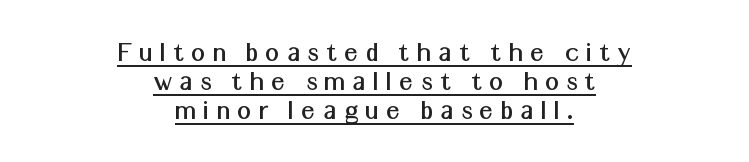
Think of a printed novel: that variable character pitch is what you see here. What decoration does the sample have? An underline. In terms of letterform style, serifs are entirely absent. These lines are centered, leaving both edges ragged. You could only call the tracking loose — the letters float apart.
